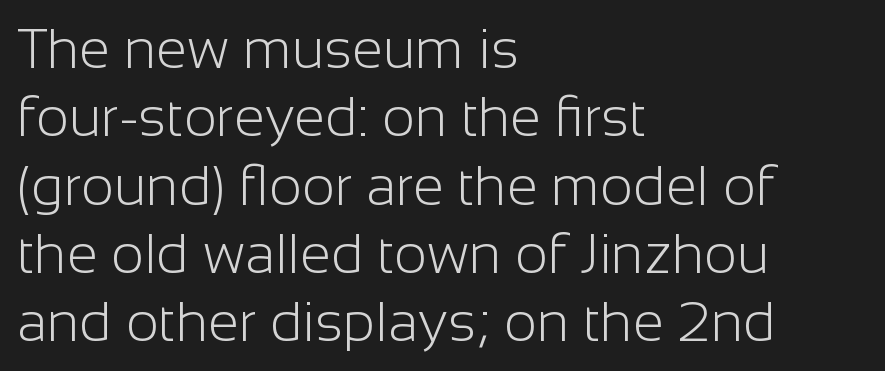
The image shows 56 px light sans-serif type, upright; set left-aligned, line spacing 1.22x, normal letter spacing, not underlined; low stroke contrast and a medium x-height.
